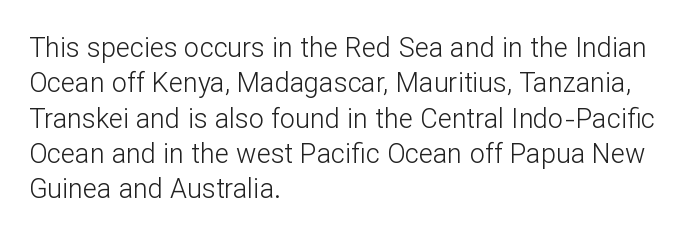
Line beginnings align vertically; line endings do not. The typography opts for an upright posture over an oblique one. Baseline-to-baseline distance is the conventional proportion of letter height. The characters are drawn with everyday or finer stroke widths. Here the glyphs are tracked normally, forming tight word shapes.
